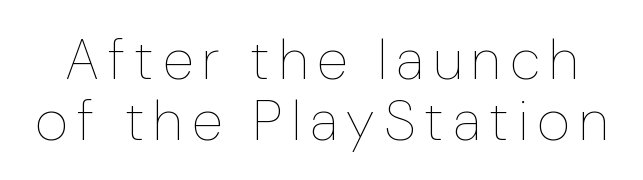
The image shows 57 px thin type, upright; set tight line spacing (1.07x), not underlined; low stroke contrast and a medium x-height.
